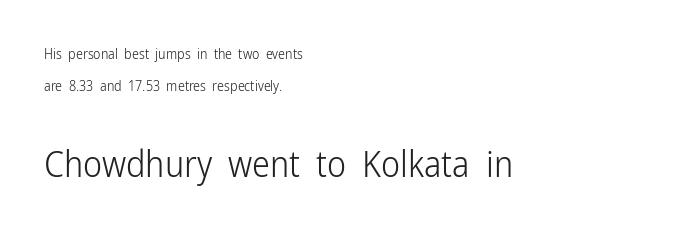
Q: Is the text bold? A: No.
Q: Is the text italic (slanted)? A: No, it is upright.
Q: Is the typeface a serif or a sans-serif typeface? A: Sans-serif.
Q: Is the text underlined? A: No.
Q: How is the paragraph aligned? A: Left-aligned.
Q: Is the spacing between letters normal or unusually wide? A: Normal.
Q: Is the spacing between lines tight, normal or loose? A: Loose.
Q: Which block of text is set in a larger size, the first (top) or the second (bottom)? A: The second (bottom) one.
Q: Width (condensed, normal, or wide)? A: Condensed.
Q: Stroke contrast? A: Low.
Q: x-height? A: Medium.
Q: Monospaced? A: No.
